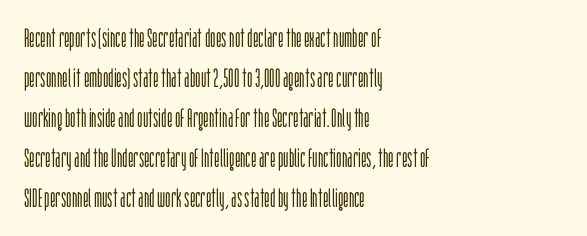
Descender tails drop into unmarked territory. Stroke mass is kept to a normal reading level or below. Default kerning and tracking; the words read as compact shapes. Teacher's note: observe the even left margin — that is flush-left alignment.
